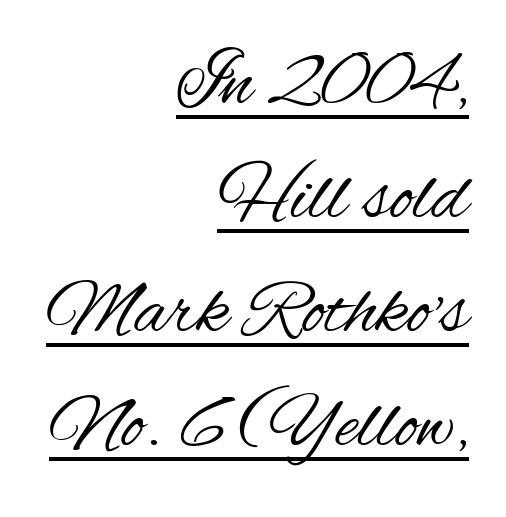
The face used here appears with an underline applied. The gaps between neighbouring characters are ordinary and unremarkable. Stem width sits at or under what a default text font uses. The passage shown is typeset with a sans-serif family.
